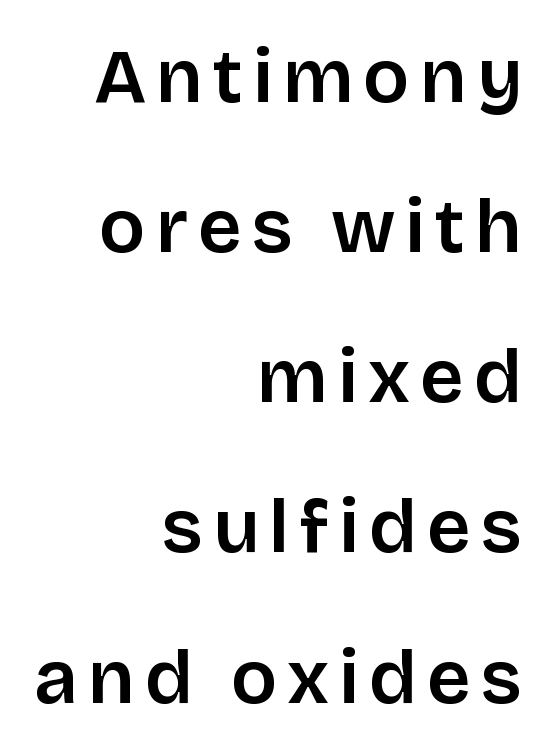
{"serif": "no", "italic": "no", "width": "normal", "stroke_contrast": "low", "x_height": "large", "monospaced": "no", "underline": "no", "align": "right", "line_spacing": "loose", "line_spacing_ratio": 1.95, "glyph_px": 77}
